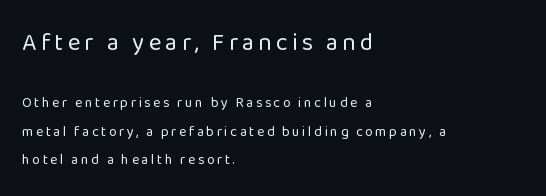
{"italic": "no", "bold": "no", "underline": "no", "align": "left", "line_spacing": "loose", "line_spacing_ratio": 2.04, "larger_block": "first", "size_ratio": 1.71, "glyph_px": 24}
